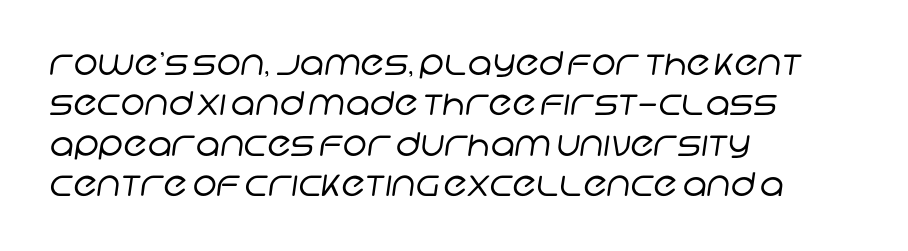
Q: Is the text bold? A: No.
Q: Is the typeface a serif or a sans-serif typeface? A: Sans-serif.
Q: Is the text underlined? A: No.
Q: How is the paragraph aligned? A: Left-aligned.
Q: Is the spacing between letters normal or unusually wide? A: Normal.
Q: Width (condensed, normal, or wide)? A: Normal.
Q: Stroke contrast? A: Low.
Q: x-height? A: Large.
Q: Monospaced? A: No.
